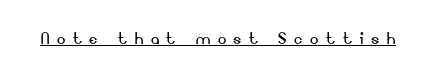
The image shows 21 px text type, upright; set unusually wide letter spacing (+0.36 em), underlined.
